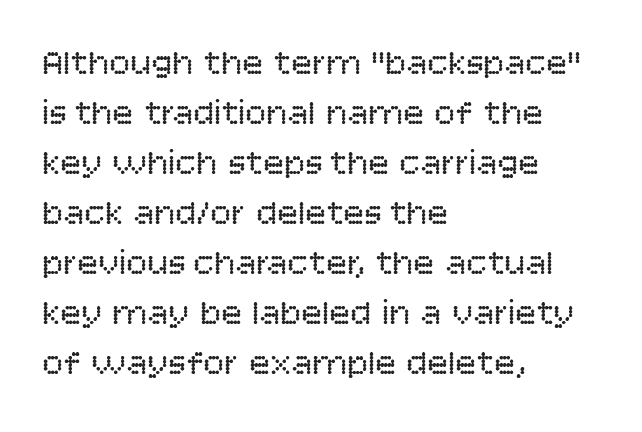
Quick note: not italic, upright. The cut favours lightness, reaching ordinary text weight at its darkest. The rendering keeps characters at their native spacing. Every row of glyphs begins at an identical x-position on the left.
